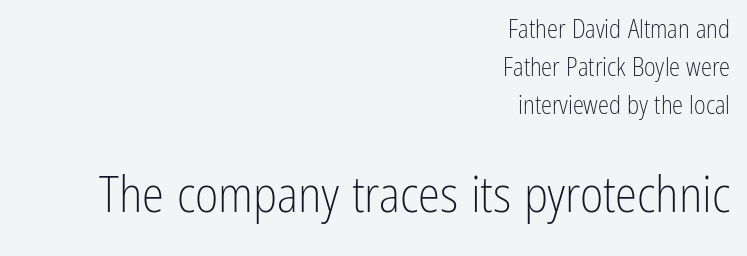
A quiet, ordinary-to-light weight characterises the typeface. The face used here is a sans, in the tradition of grotesques and geometrics. In terms of posture, this sample is upright. A typesetter would call this leading conventional body-copy spacing.
